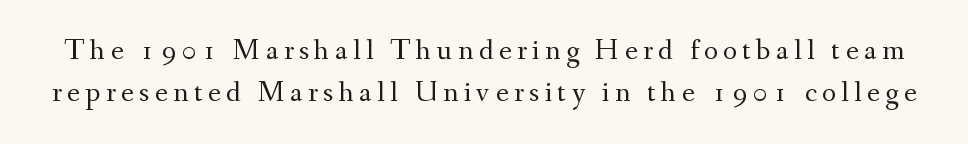
{"serif": "yes", "italic": "no", "bold": "no", "weight": "regular", "width": "normal", "stroke_contrast": "medium", "x_height": "small", "monospaced": "no", "underline": "no", "line_spacing": "normal", "line_spacing_ratio": 1.4, "glyph_px": 30}
